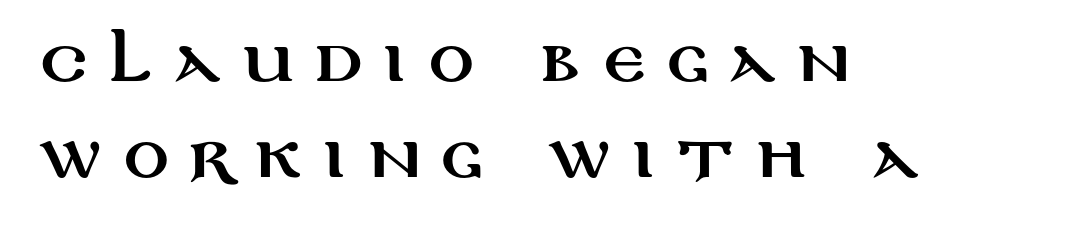
Q: Is the text italic (slanted)? A: No, it is upright.
Q: Is the typeface a serif or a sans-serif typeface? A: Sans-serif.
Q: Is the text underlined? A: No.
Q: How is the paragraph aligned? A: Left-aligned.
Q: Is the spacing between letters normal or unusually wide? A: Unusually wide.
Q: Width (condensed, normal, or wide)? A: Wide.
Q: Stroke contrast? A: Medium.
Q: x-height? A: Large.
Q: Monospaced? A: No.
